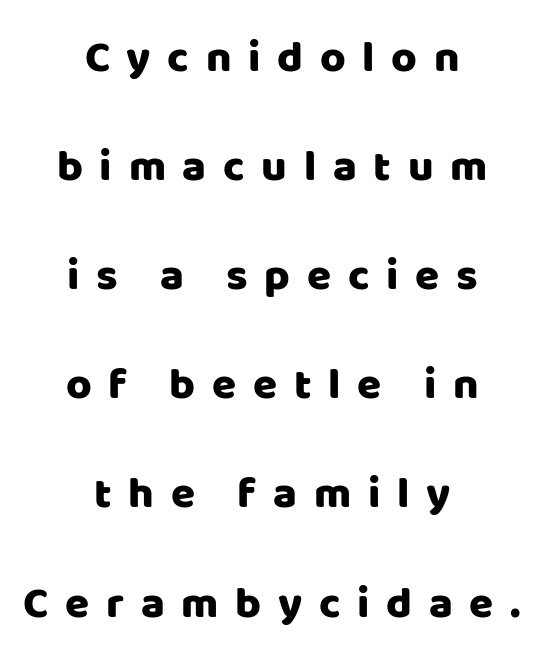
The image shows 44 px sans-serif type, upright; set centered, loose line spacing (2.48x), unusually wide letter spacing (+0.38 em), not underlined; low stroke contrast and a large x-height.
